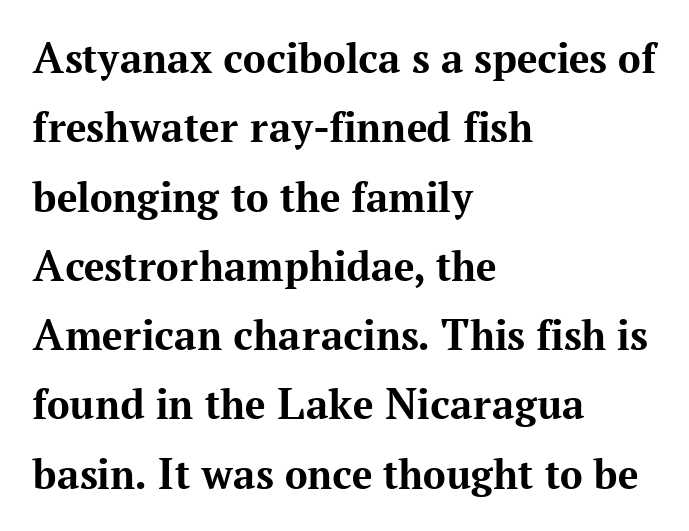
{"serif": "yes", "italic": "no", "bold": "yes", "weight": "bold", "width": "normal", "stroke_contrast": "medium", "x_height": "medium", "monospaced": "no", "underline": "no", "align": "left", "line_spacing": "normal", "line_spacing_ratio": 1.54, "letter_spacing": "normal", "letter_spacing_em": 0.0, "glyph_px": 45}
